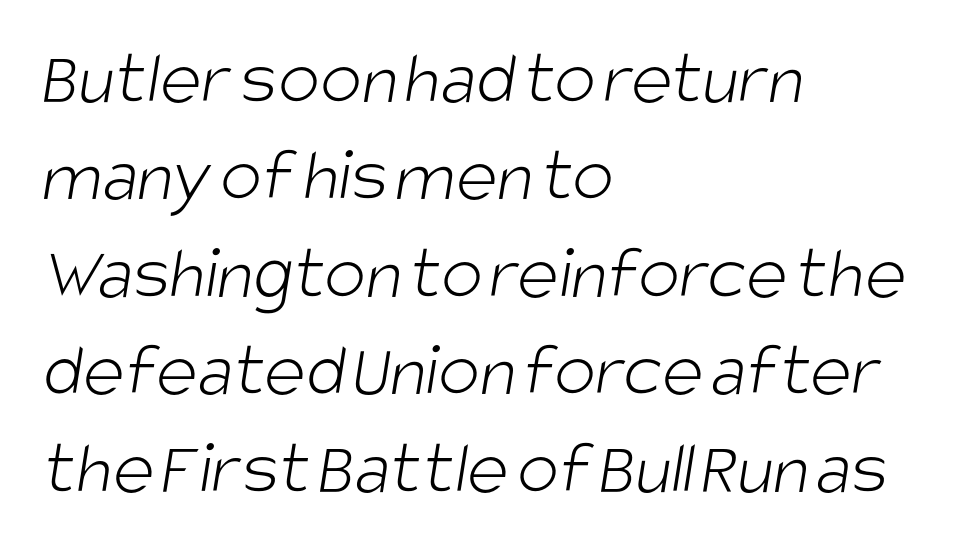
{"serif": "no", "bold": "no", "weight": "light", "width": "condensed", "stroke_contrast": "low", "x_height": "large", "monospaced": "no", "underline": "no", "align": "left", "line_spacing": "normal", "line_spacing_ratio": 1.25, "letter_spacing": "normal", "letter_spacing_em": 0.0, "glyph_px": 78}
